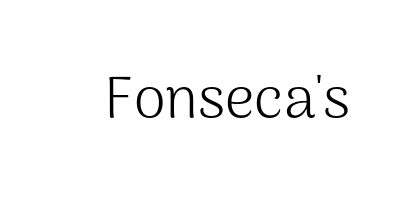
Q: Is the text bold? A: No.
Q: Is the text italic (slanted)? A: No, it is upright.
Q: Is the typeface a serif or a sans-serif typeface? A: Sans-serif.
Q: Is the text underlined? A: No.
Q: Is the spacing between letters normal or unusually wide? A: Normal.
Q: Width (condensed, normal, or wide)? A: Normal.
Q: Stroke contrast? A: Medium.
Q: x-height? A: Medium.
Q: Monospaced? A: No.
